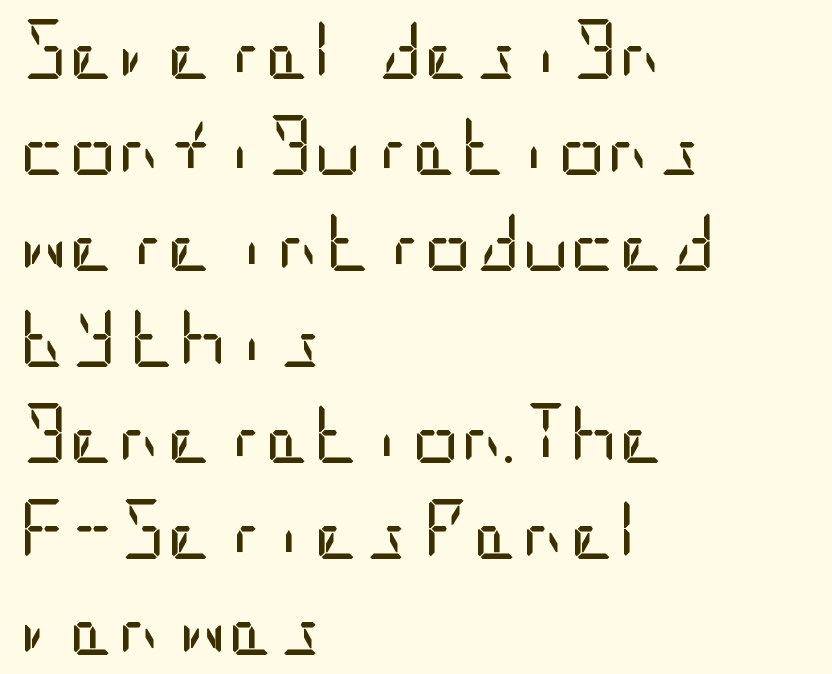
{"serif": "no", "italic": "no", "bold": "no", "weight": "regular", "width": "condensed", "stroke_contrast": "low", "x_height": "large", "underline": "no", "align": "left", "line_spacing": "normal", "line_spacing_ratio": 1.6, "letter_spacing": "normal", "letter_spacing_em": 0.0, "glyph_px": 60}
